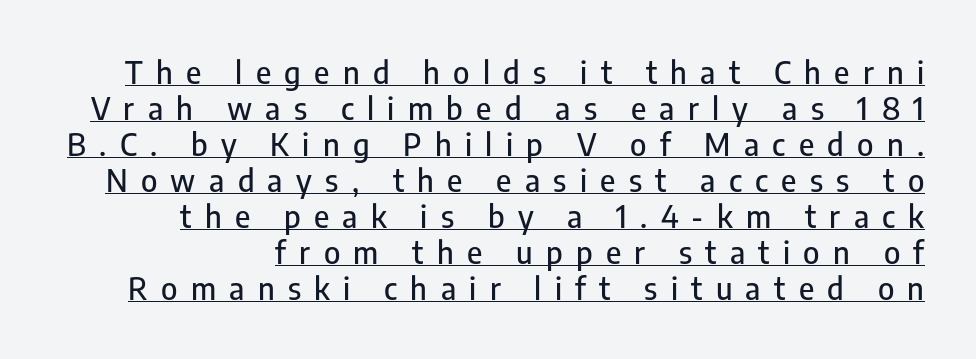
Is there an underline? Yes — a line sits under the letters. You could only call the tracking loose — the letters float apart. These lines are composed in type without serifs. Spacing verdict: proportional, widths tailored to each character. Every character sits straight up, as roman type does.
